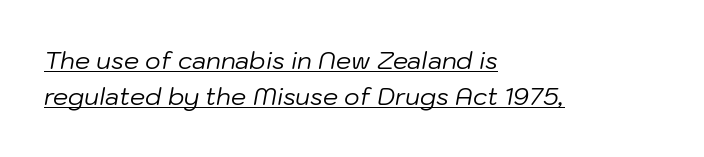
The whole block is typeset with a tilt. These glyphs show unthickened strokes, regular width or finer. Each line of the rendering has a horizontal stroke beneath the glyphs. The paragraph shown leans on its left margin.
